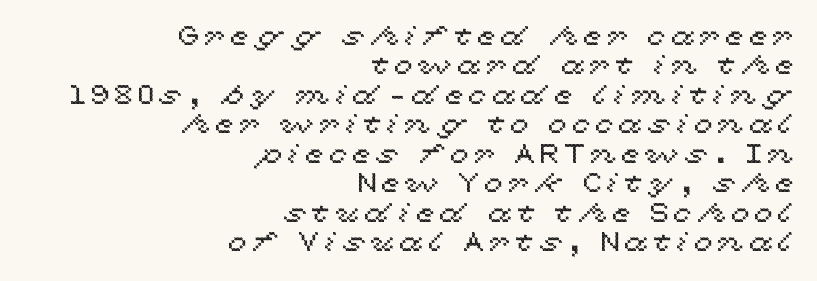
{"underline": "no", "align": "right", "line_spacing": "tight", "line_spacing_ratio": 1.09, "glyph_px": 27}
